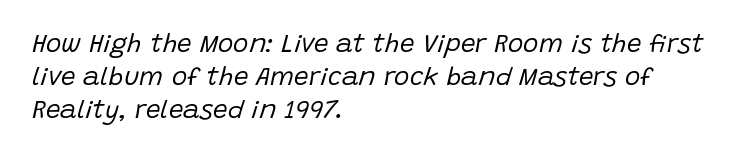
{"italic": "yes", "lean": "right", "slant_degrees": 15, "bold": "no", "underline": "no", "align": "left", "line_spacing": "normal", "line_spacing_ratio": 1.27, "letter_spacing": "normal", "letter_spacing_em": 0.0, "glyph_px": 26}
